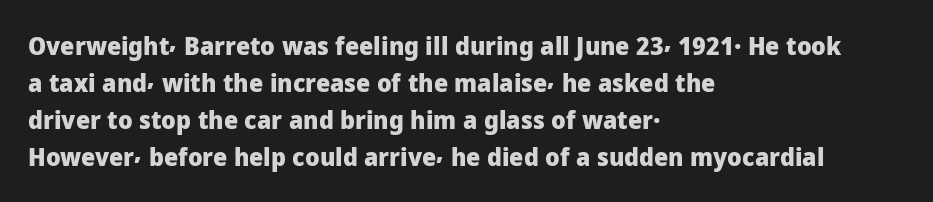
Q: Is the text bold? A: Yes.
Q: Is the text italic (slanted)? A: No, it is upright.
Q: Is the text underlined? A: No.
Q: How is the paragraph aligned? A: Left-aligned.
Q: Is the spacing between letters normal or unusually wide? A: Normal.
Q: Is the spacing between lines tight, normal or loose? A: Normal.
